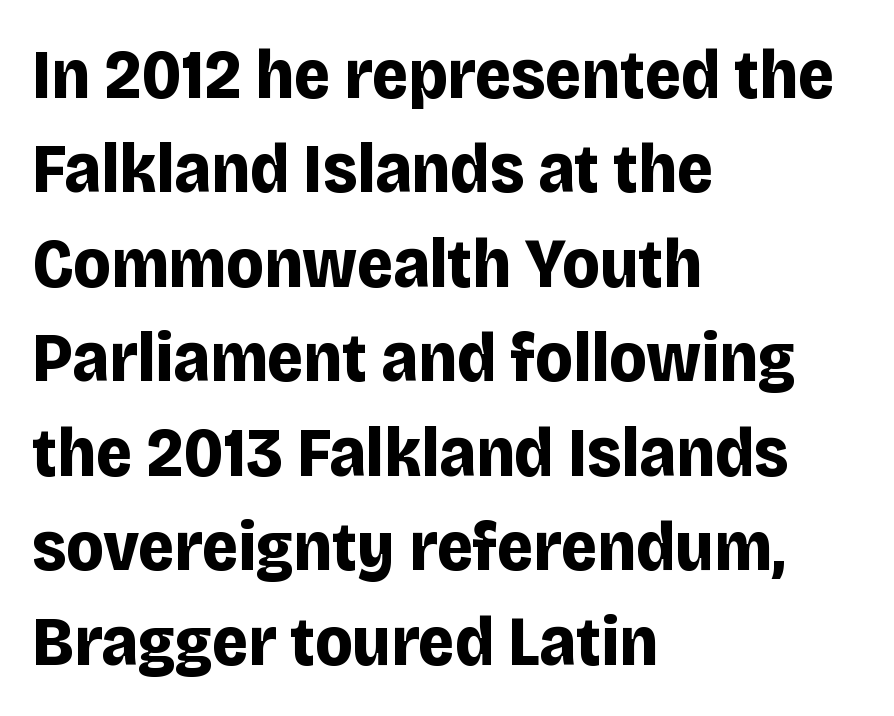
Glyph-to-glyph distance matches everyday printed text. Regarding serifs, this sample does without them. Ordinary non-slanted type is in use. Notice how the passage keeps a crisp vertical edge on the left only. Baseline-to-baseline distance is the conventional proportion of letter height.
